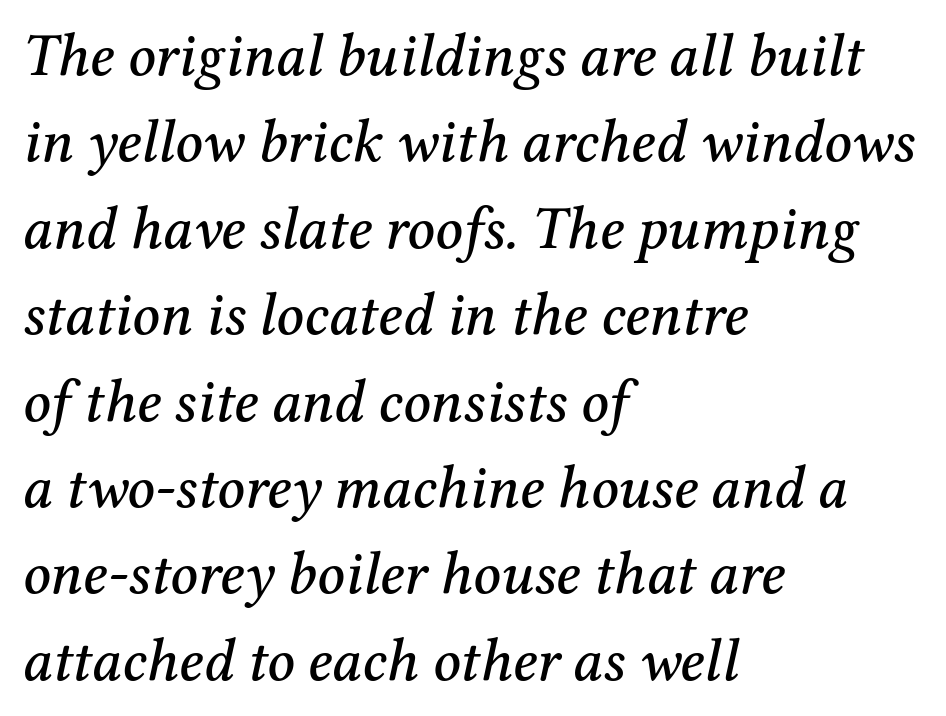
{"serif": "yes", "italic": "yes", "lean": "right", "slant_degrees": 12, "width": "normal", "stroke_contrast": "medium", "x_height": "medium", "monospaced": "no", "underline": "no", "align": "left", "line_spacing": "normal", "line_spacing_ratio": 1.44, "letter_spacing": "normal", "letter_spacing_em": 0.0, "glyph_px": 60}
